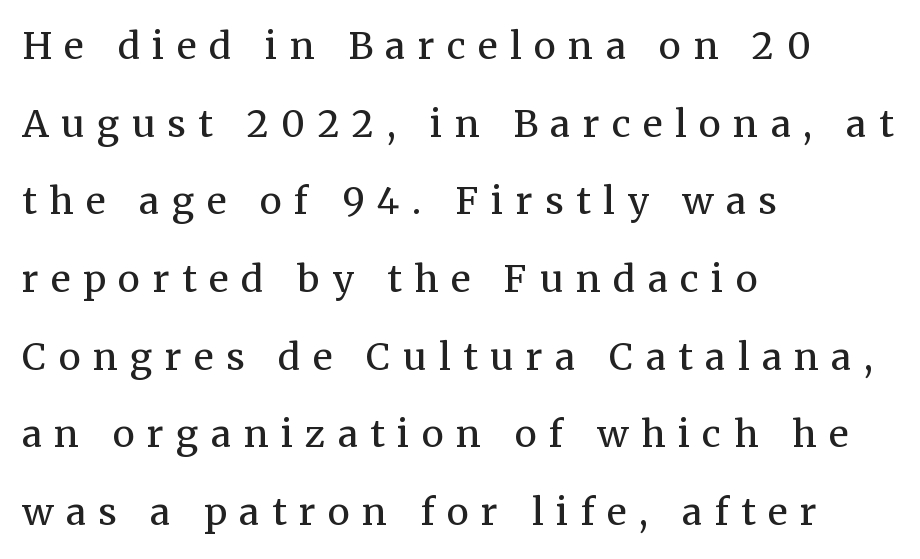
Q: Is the text bold? A: No.
Q: Is the text italic (slanted)? A: No, it is upright.
Q: Is the typeface a serif or a sans-serif typeface? A: Serif.
Q: Is the text underlined? A: No.
Q: How is the paragraph aligned? A: Left-aligned.
Q: Is the spacing between letters normal or unusually wide? A: Unusually wide.
Q: Is the spacing between lines tight, normal or loose? A: Loose.
Q: Width (condensed, normal, or wide)? A: Normal.
Q: Stroke contrast? A: Medium.
Q: x-height? A: Medium.
Q: Monospaced? A: No.
